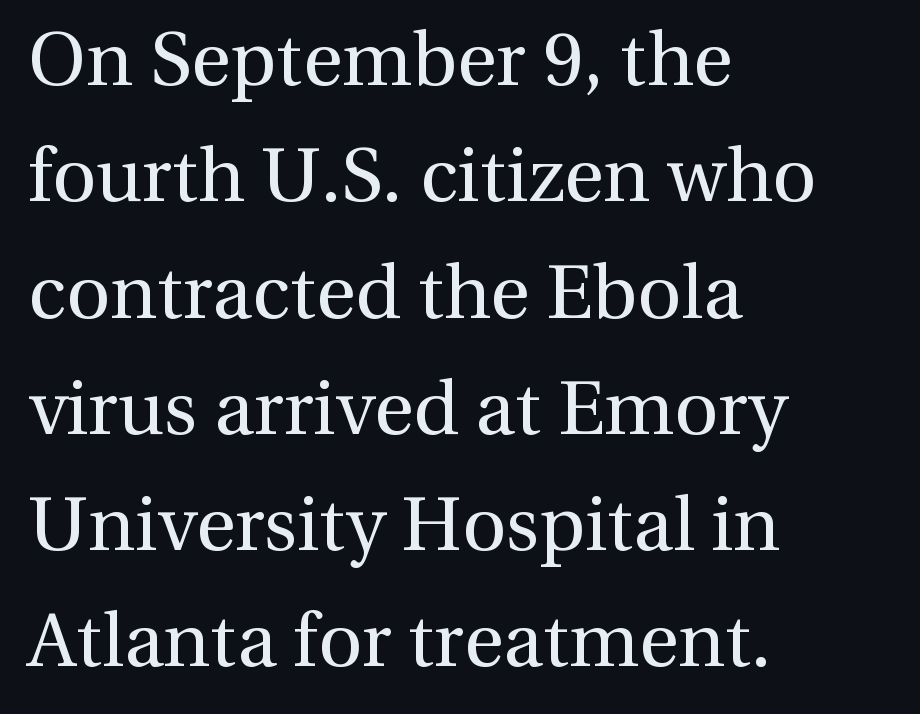
{"serif": "yes", "italic": "no", "bold": "no", "weight": "regular", "width": "normal", "x_height": "medium", "monospaced": "no", "underline": "no", "align": "left", "line_spacing": "normal", "line_spacing_ratio": 1.53, "letter_spacing": "normal", "letter_spacing_em": 0.0, "glyph_px": 76}
